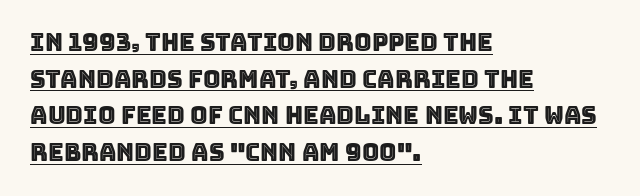
Q: Is the text italic (slanted)? A: No, it is upright.
Q: Is the text underlined? A: Yes.
Q: How is the paragraph aligned? A: Left-aligned.
Q: Is the spacing between letters normal or unusually wide? A: Normal.
Q: Is the spacing between lines tight, normal or loose? A: Normal.
